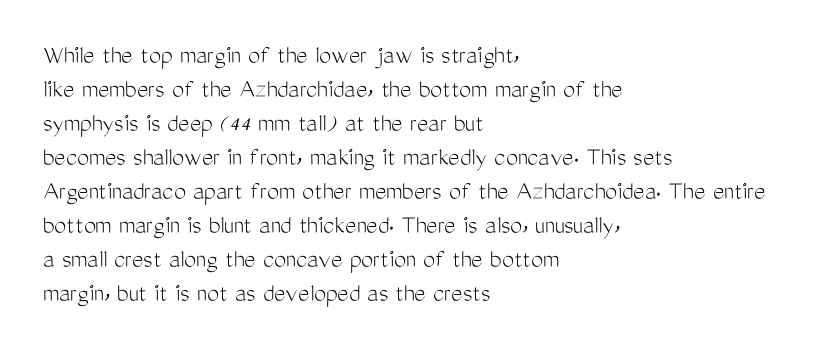
Q: Is the text bold? A: No.
Q: Is the text italic (slanted)? A: No, it is upright.
Q: Is the text underlined? A: No.
Q: How is the paragraph aligned? A: Left-aligned.
Q: Is the spacing between letters normal or unusually wide? A: Normal.
Q: Is the spacing between lines tight, normal or loose? A: Normal.
